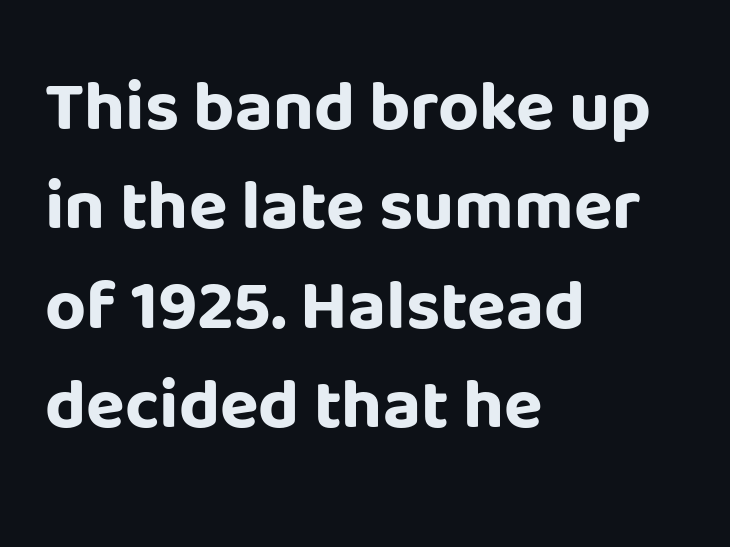
Spacing between characters is what you'd get straight out of the box. These lines sit exactly where default settings would place them. A typesetter would call this proportional, since set widths differ per character. Caption: bold face, heavy strokes.
